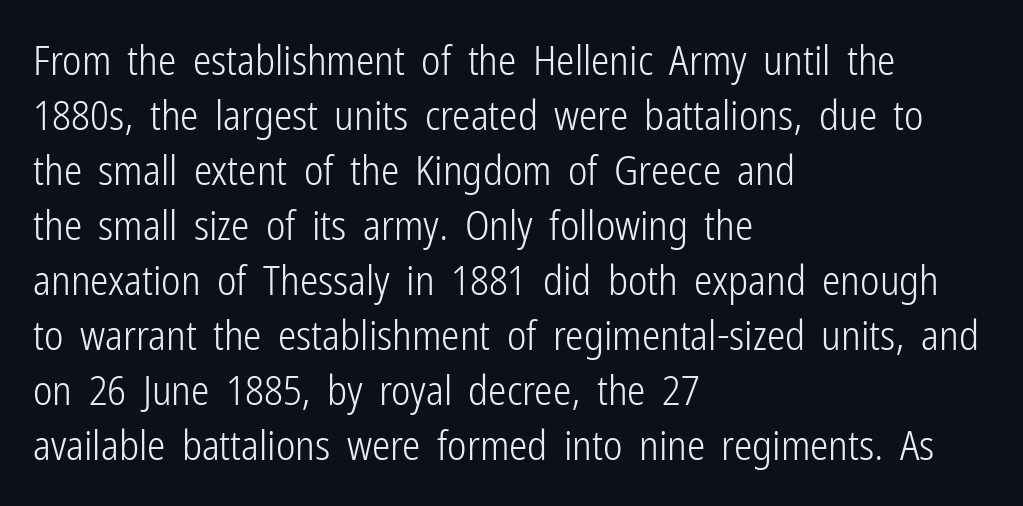
The image shows 41 px light, condensed sans-serif type, upright; set left-aligned, normal line spacing (1.34x), normal letter spacing, not underlined; low stroke contrast and a medium x-height.
